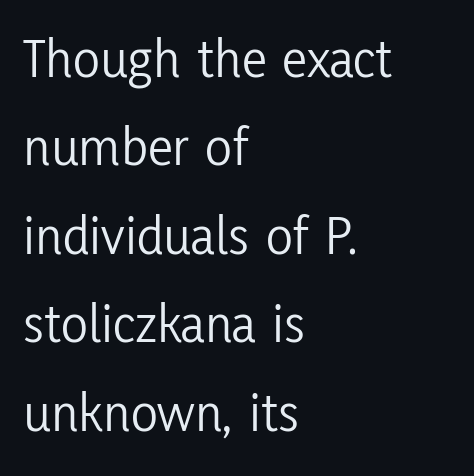
In terms of posture, this sample is upright. The face used here is a sans, in the tradition of grotesques and geometrics. Just letters on the line, the space beneath them empty. The designer left line spacing at the default. Spacing verdict: proportional, widths tailored to each character.
